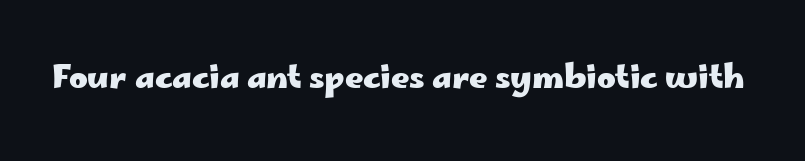
Q: Is the text bold? A: Yes.
Q: Is the text italic (slanted)? A: No, it is upright.
Q: Is the typeface a serif or a sans-serif typeface? A: Sans-serif.
Q: Is the text underlined? A: No.
Q: Is the spacing between letters normal or unusually wide? A: Normal.
Q: Width (condensed, normal, or wide)? A: Wide.
Q: Stroke contrast? A: Low.
Q: x-height? A: Small.
Q: Monospaced? A: No.
